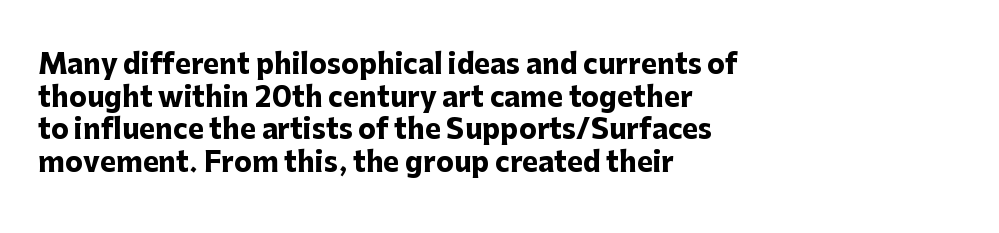
Q: Is the text bold? A: Yes.
Q: Is the text italic (slanted)? A: No, it is upright.
Q: Is the text underlined? A: No.
Q: How is the paragraph aligned? A: Left-aligned.
Q: Is the spacing between letters normal or unusually wide? A: Normal.
